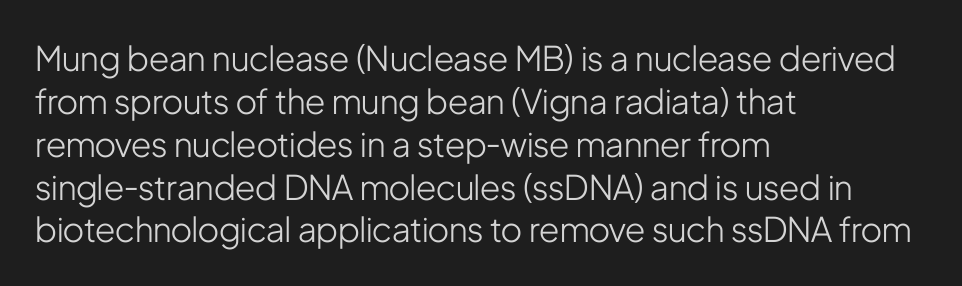
Letters rest on an invisible, unmarked baseline. The compositor pushed each line to the left boundary. Regarding serifs, this sample does without them. Each letter keeps its own natural width here, so spacing adapts to shape. Summary of vertical rhythm: regular, with standard interline spacing.
